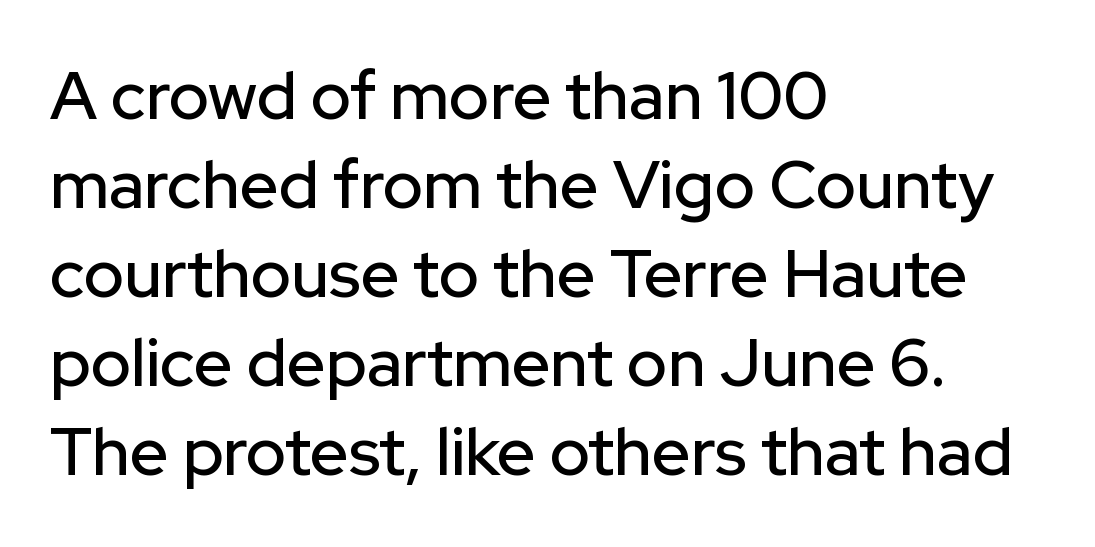
{"serif": "no", "italic": "no", "width": "normal", "stroke_contrast": "low", "x_height": "medium", "monospaced": "no", "underline": "no", "align": "left", "line_spacing": "normal", "line_spacing_ratio": 1.33, "letter_spacing": "normal", "letter_spacing_em": 0.0, "glyph_px": 67}
